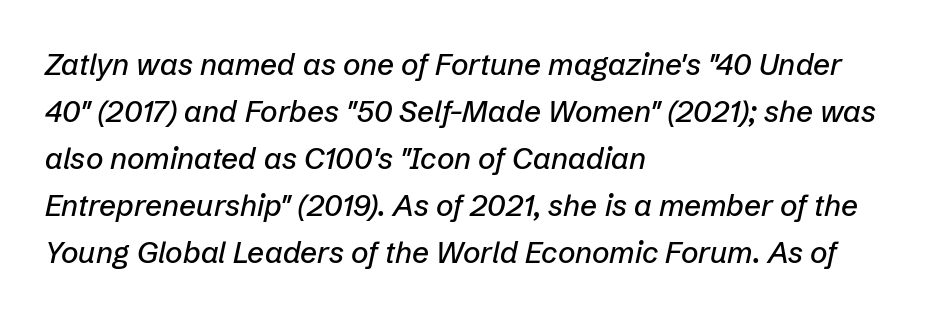
{"italic": "yes", "lean": "right", "slant_degrees": 12, "width": "normal", "stroke_contrast": "low", "x_height": "medium", "monospaced": "no", "underline": "no", "align": "left", "line_spacing": "normal", "line_spacing_ratio": 1.57, "letter_spacing": "normal", "letter_spacing_em": 0.0, "glyph_px": 30}
